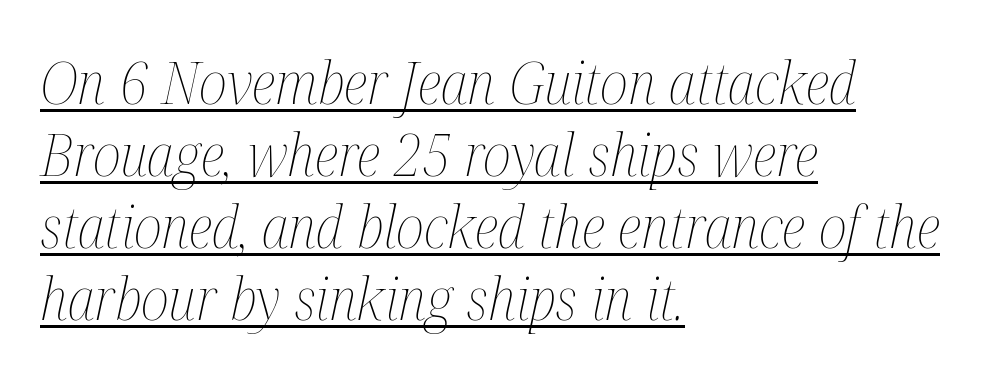
Alignment: flush left. Slanted lettering throughout. These lines are rendered in a variable-pitch font. Weight class: somewhere from thin through regular.
